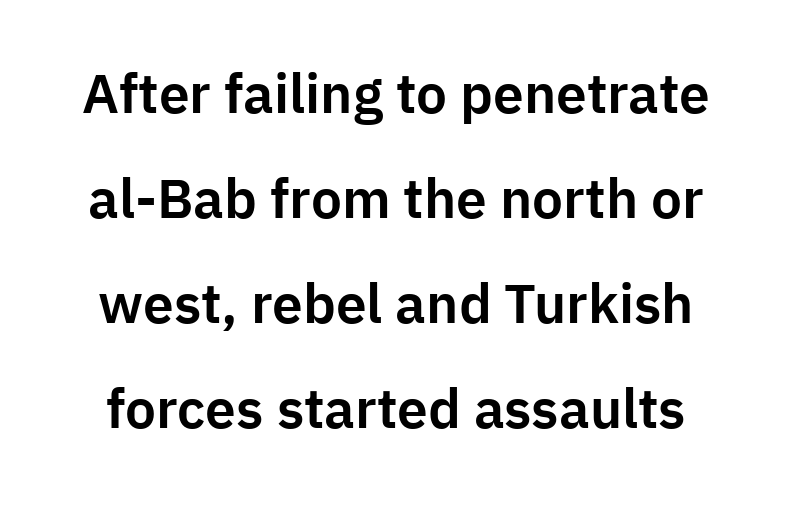
{"serif": "no", "italic": "no", "width": "normal", "stroke_contrast": "low", "x_height": "medium", "monospaced": "no", "underline": "no", "line_spacing": "loose", "line_spacing_ratio": 1.91, "letter_spacing": "normal", "letter_spacing_em": 0.0, "glyph_px": 55}
